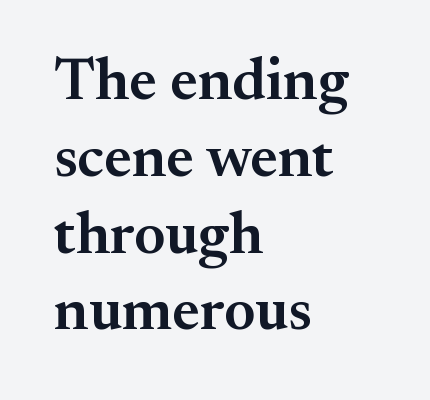
Q: Is the text bold? A: Semi-bold.
Q: Is the text italic (slanted)? A: No, it is upright.
Q: Is the typeface a serif or a sans-serif typeface? A: Serif.
Q: Is the text underlined? A: No.
Q: How is the paragraph aligned? A: Left-aligned.
Q: Is the spacing between letters normal or unusually wide? A: Normal.
Q: Is the spacing between lines tight, normal or loose? A: Normal.
Q: Width (condensed, normal, or wide)? A: Normal.
Q: Stroke contrast? A: Medium.
Q: x-height? A: Small.
Q: Monospaced? A: No.
